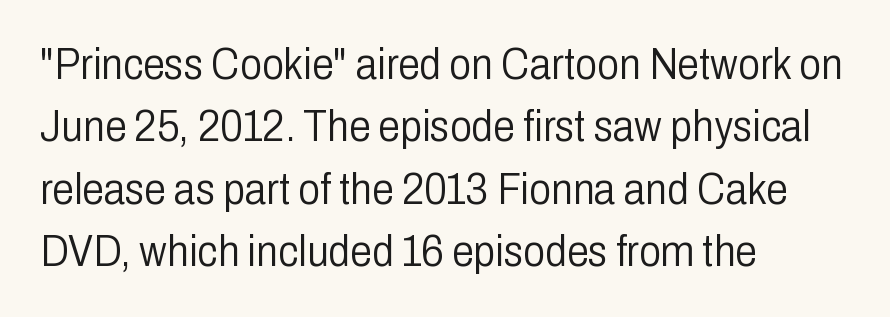
Q: Is the text bold? A: No.
Q: Is the text italic (slanted)? A: No, it is upright.
Q: Is the typeface a serif or a sans-serif typeface? A: Sans-serif.
Q: Is the text underlined? A: No.
Q: How is the paragraph aligned? A: Left-aligned.
Q: Is the spacing between letters normal or unusually wide? A: Normal.
Q: Is the spacing between lines tight, normal or loose? A: Normal.
Q: Width (condensed, normal, or wide)? A: Condensed.
Q: Stroke contrast? A: Low.
Q: x-height? A: Medium.
Q: Monospaced? A: No.
